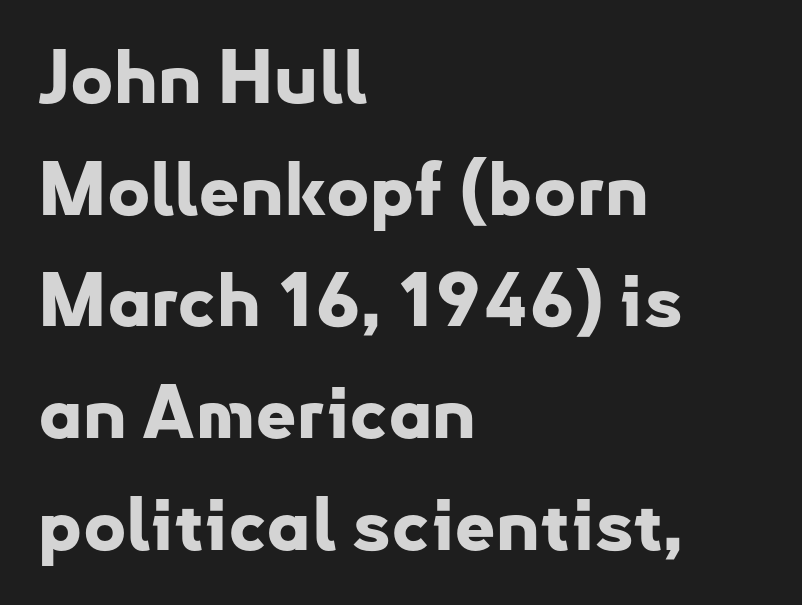
These lines sit exactly where default settings would place them. The rendering anchors every line to the left-hand side. Proportional: the letters do not fall into vertical columns. Weight: bold. Rule under the text: the space is simply empty. Posture: upright roman.
